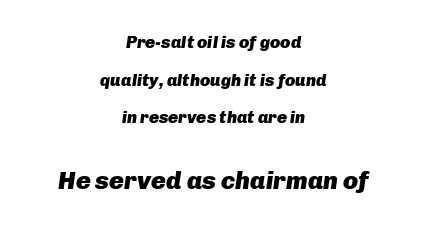
Nobody touched the tracking dial on this one. The rendering enlarges the type as you move from the upper chunk to the lower. What's the leading like? Stretched, with rows far apart. The text carries the slant typical of an italic or oblique font. The sample has been set heavy, in full bold.
